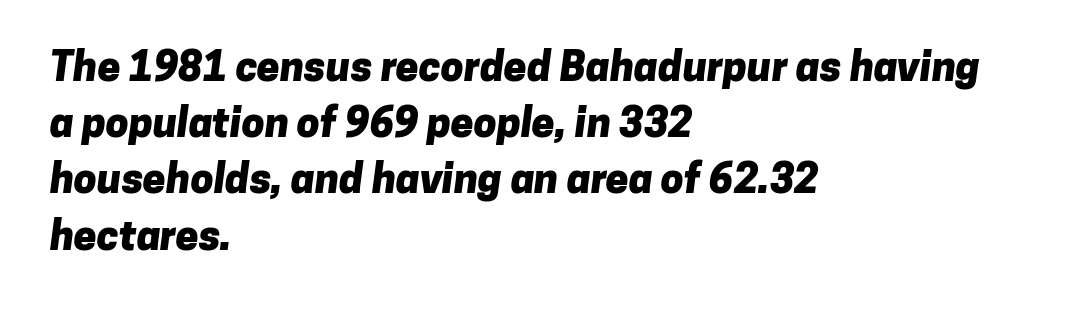
{"serif": "no", "bold": "yes", "weight": "heavy", "width": "normal", "stroke_contrast": "low", "x_height": "medium", "monospaced": "no", "underline": "no", "align": "left", "line_spacing": "normal", "line_spacing_ratio": 1.37, "letter_spacing": "normal", "letter_spacing_em": 0.0, "glyph_px": 41}
